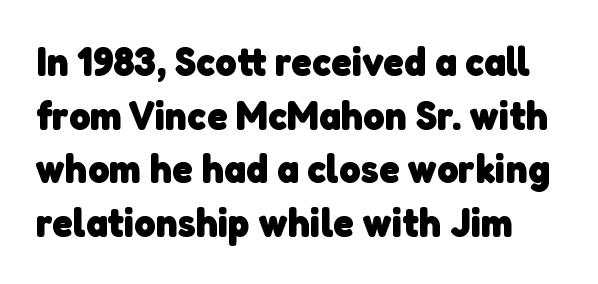
The image shows 41 px heavy sans-serif type; set normal line spacing (1.31x), normal letter spacing, not underlined; low stroke contrast and a medium x-height.
